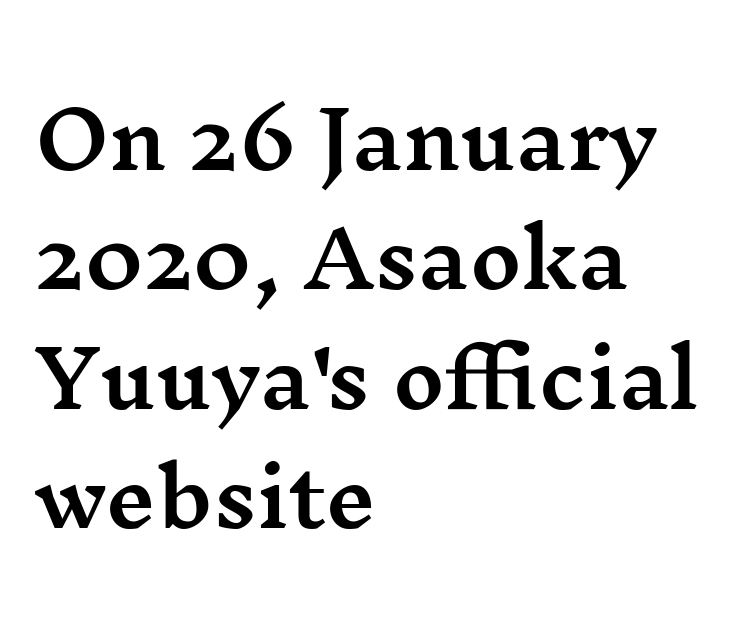
Q: Is the text italic (slanted)? A: No, it is upright.
Q: Is the typeface a serif or a sans-serif typeface? A: Serif.
Q: Is the text underlined? A: No.
Q: How is the paragraph aligned? A: Left-aligned.
Q: Is the spacing between letters normal or unusually wide? A: Normal.
Q: Is the spacing between lines tight, normal or loose? A: Normal.
Q: Width (condensed, normal, or wide)? A: Wide.
Q: Stroke contrast? A: Medium.
Q: x-height? A: Medium.
Q: Monospaced? A: No.
